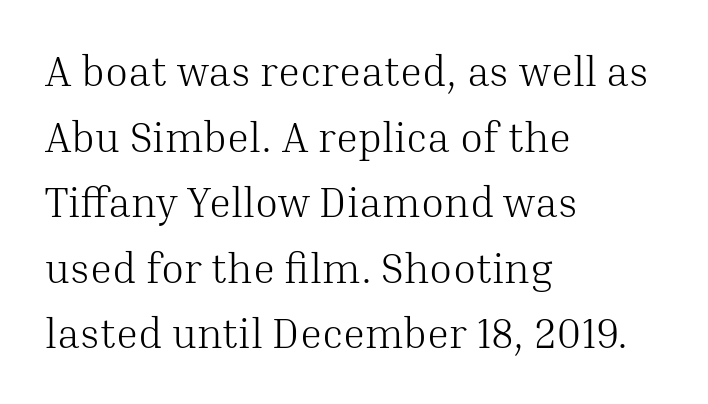
{"serif": "yes", "italic": "no", "bold": "no", "weight": "light", "width": "normal", "stroke_contrast": "medium", "x_height": "medium", "monospaced": "no", "underline": "no", "align": "left", "line_spacing": "normal", "line_spacing_ratio": 1.56, "letter_spacing": "normal", "letter_spacing_em": 0.0, "glyph_px": 42}
